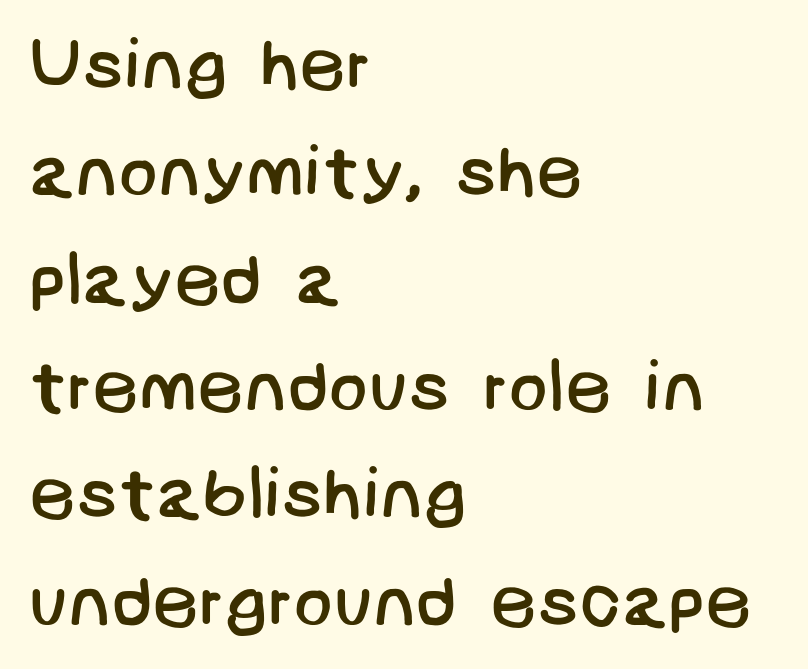
Q: Is the text bold? A: No.
Q: Is the typeface a serif or a sans-serif typeface? A: Sans-serif.
Q: Is the text underlined? A: No.
Q: How is the paragraph aligned? A: Left-aligned.
Q: Is the spacing between letters normal or unusually wide? A: Normal.
Q: Is the spacing between lines tight, normal or loose? A: Normal.
Q: Width (condensed, normal, or wide)? A: Normal.
Q: Stroke contrast? A: Low.
Q: x-height? A: Large.
